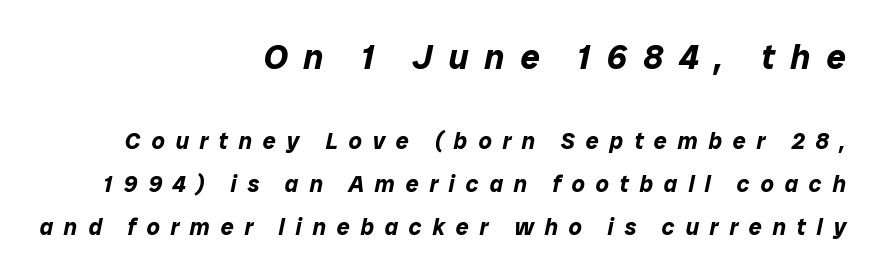
Q: Is the text bold? A: Yes.
Q: Is the text italic (slanted)? A: Yes, it leans right by about 12 degrees.
Q: Is the text underlined? A: No.
Q: How is the paragraph aligned? A: Right-aligned.
Q: Is the spacing between letters normal or unusually wide? A: Unusually wide.
Q: Which block of text is set in a larger size, the first (top) or the second (bottom)? A: The first (top) one.
Q: Width (condensed, normal, or wide)? A: Normal.
Q: Stroke contrast? A: Low.
Q: x-height? A: Medium.
Q: Monospaced? A: No.
